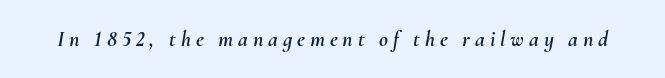
{"italic": "yes", "lean": "right", "slant_degrees": 10, "underline": "no", "letter_spacing": "wide", "letter_spacing_em": 0.22, "glyph_px": 22}
